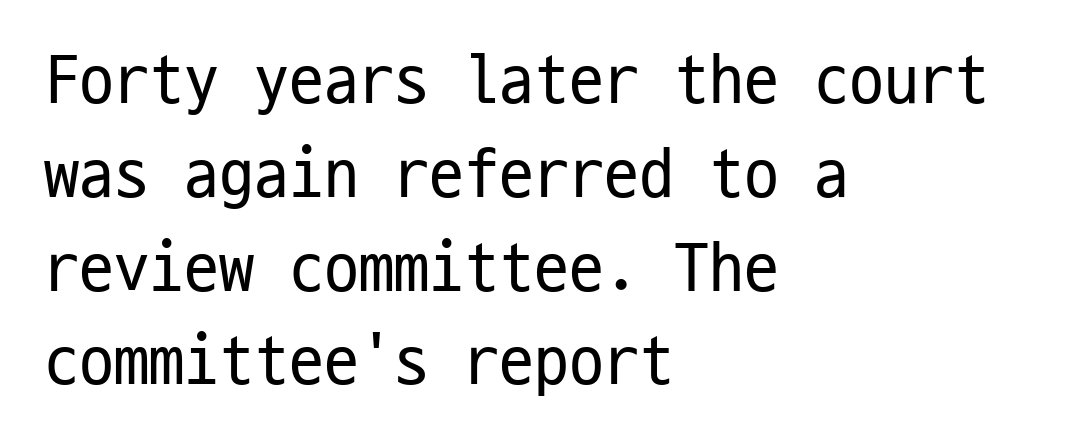
The image shows 70 px regular-weight, condensed sans-serif type, upright, monospaced; set left-aligned, normal line spacing (1.34x), normal letter spacing, not underlined; low stroke contrast and a medium x-height.
